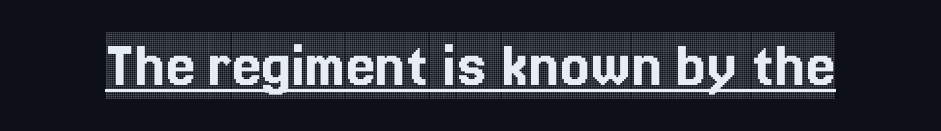
The specimen includes a rule beneath the text block's lines. The letters stand upright; this is a roman face. The face used here is proportionally spaced, like ordinary book or web type. This rendering leaves character spacing at its baseline value. A serif font was chosen for this passage.
